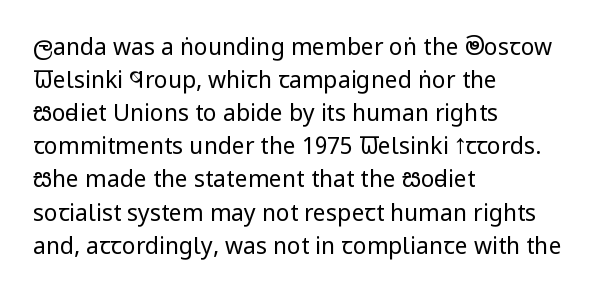
{"italic": "no", "bold": "no", "underline": "no", "align": "left", "line_spacing": "normal", "line_spacing_ratio": 1.44, "letter_spacing": "normal", "letter_spacing_em": 0.0, "glyph_px": 23}
